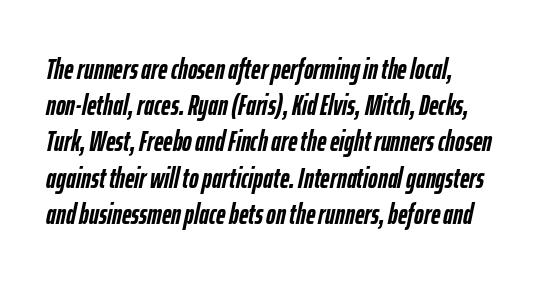
The image shows 29 px semibold, condensed type, italic (leaning right); set left-aligned, normal line spacing (1.25x), normal letter spacing, not underlined; low stroke contrast and a medium x-height.
